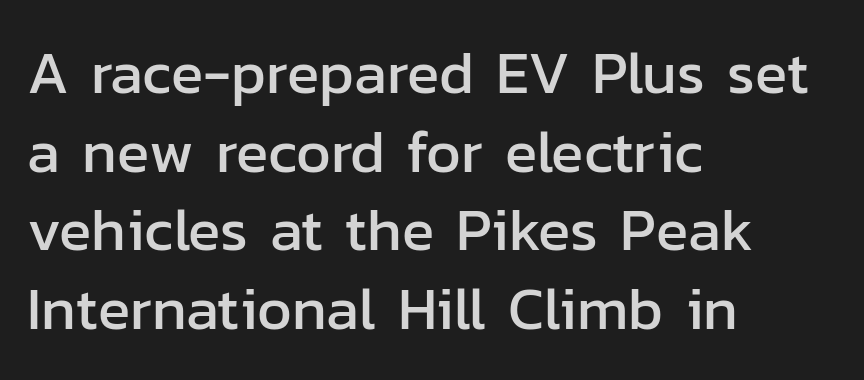
Q: Is the text italic (slanted)? A: No, it is upright.
Q: Is the typeface a serif or a sans-serif typeface? A: Sans-serif.
Q: Is the text underlined? A: No.
Q: How is the paragraph aligned? A: Left-aligned.
Q: Is the spacing between letters normal or unusually wide? A: Normal.
Q: Is the spacing between lines tight, normal or loose? A: Normal.
Q: Width (condensed, normal, or wide)? A: Normal.
Q: Stroke contrast? A: Low.
Q: x-height? A: Medium.
Q: Monospaced? A: No.
